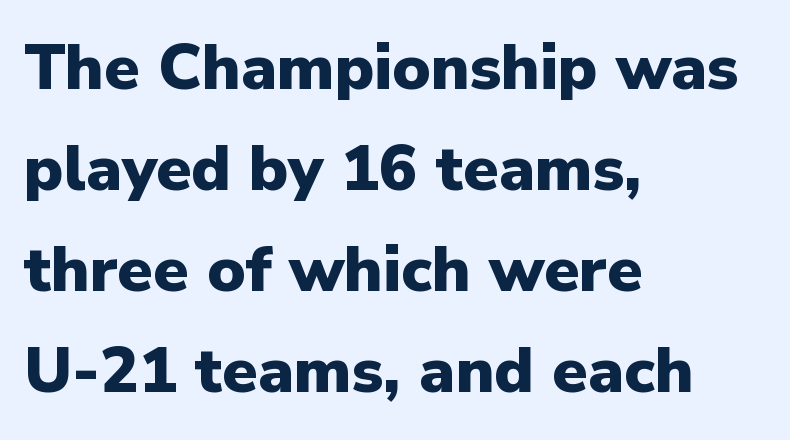
Q: Is the text bold? A: Yes.
Q: Is the text italic (slanted)? A: No, it is upright.
Q: Is the typeface a serif or a sans-serif typeface? A: Sans-serif.
Q: Is the text underlined? A: No.
Q: How is the paragraph aligned? A: Left-aligned.
Q: Is the spacing between letters normal or unusually wide? A: Normal.
Q: Is the spacing between lines tight, normal or loose? A: Normal.
Q: Width (condensed, normal, or wide)? A: Normal.
Q: Stroke contrast? A: Low.
Q: x-height? A: Medium.
Q: Monospaced? A: No.
